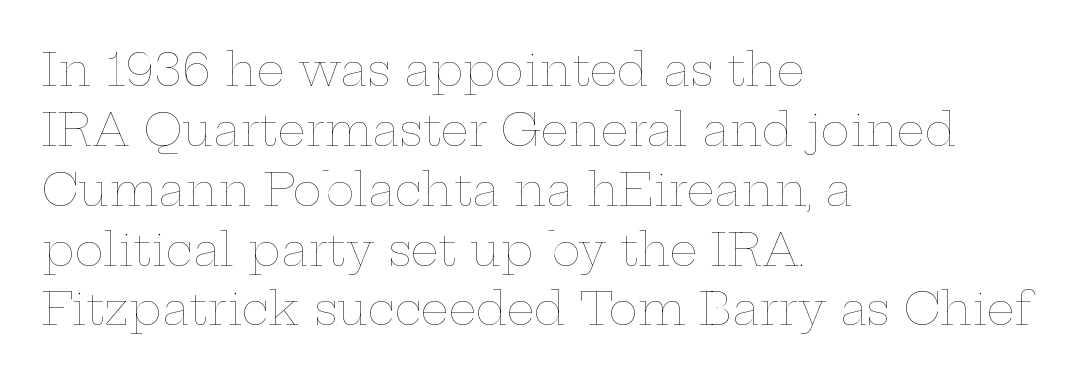
The image shows 44 px thin, wide type, upright; set left-aligned, normal line spacing (1.36x), normal letter spacing, not underlined; low stroke contrast and a medium x-height.
